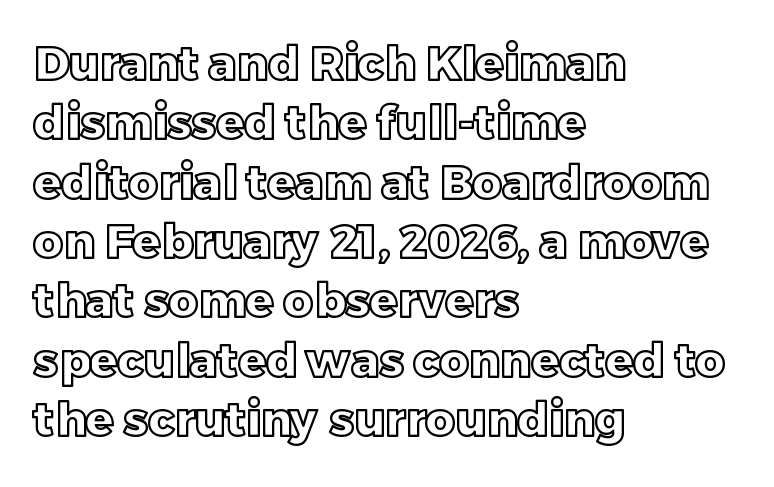
Q: Is the text italic (slanted)? A: No, it is upright.
Q: Is the text underlined? A: No.
Q: How is the paragraph aligned? A: Left-aligned.
Q: Is the spacing between letters normal or unusually wide? A: Normal.
Q: Is the spacing between lines tight, normal or loose? A: Normal.
Q: Width (condensed, normal, or wide)? A: Normal.
Q: x-height? A: Large.
Q: Monospaced? A: No.
